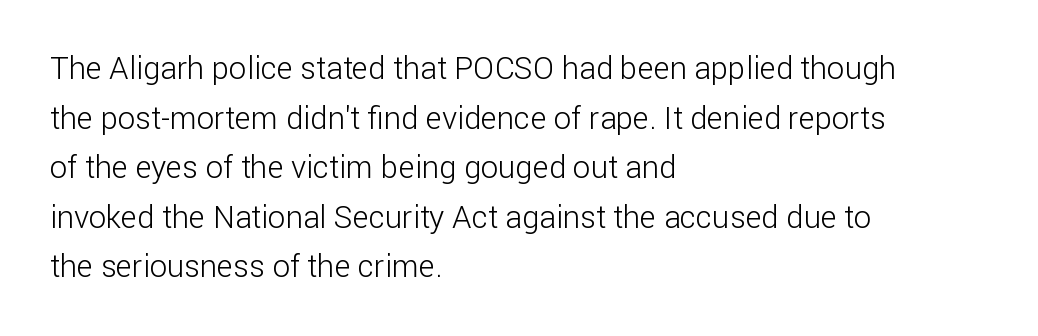
The image shows 31 px light sans-serif type, upright; set left-aligned, normal line spacing (1.6x), normal letter spacing, not underlined; low stroke contrast and a medium x-height.
